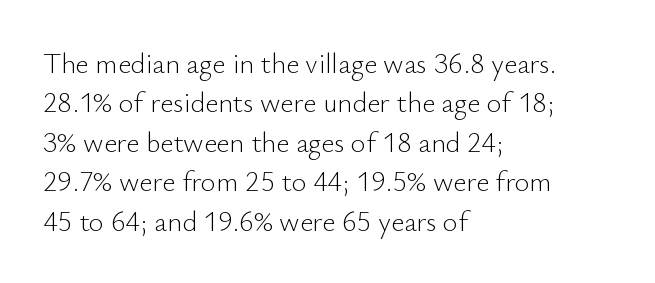
Each line starts at the same left margin while the right side varies. No italicization has been applied; the sample stays upright. Character widths vary here, with narrow letters taking less room than wide ones. The font is comparable to plain body text, perhaps lighter. The letterforms sit shoulder to shoulder at normal distance.
